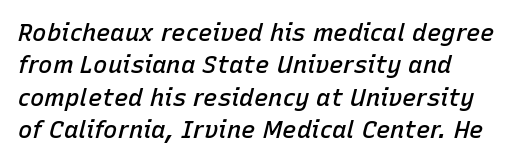
The image shows 24 px text type, italic (leaning right); set left-aligned, normal line spacing (1.35x), normal letter spacing, not underlined.
